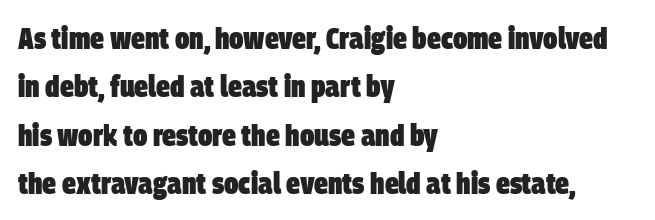
{"serif": "no", "bold": "yes", "weight": "heavy", "width": "condensed", "stroke_contrast": "low", "x_height": "large", "monospaced": "no", "underline": "no", "align": "left", "line_spacing": "normal", "line_spacing_ratio": 1.56, "letter_spacing": "normal", "letter_spacing_em": 0.0, "glyph_px": 31}
